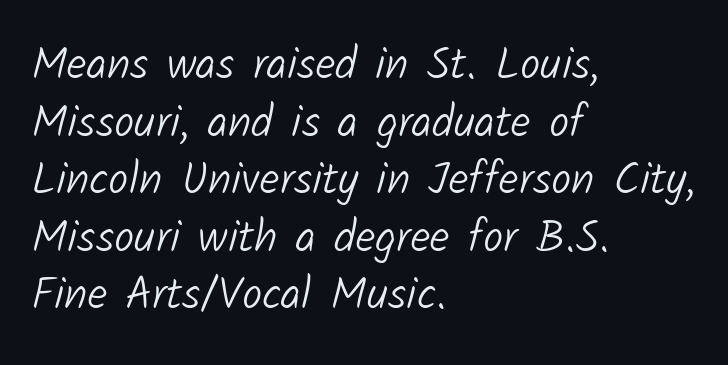
Which margin do the lines hug? The left one — the right edge is uneven. Regarding serifs, this sample does without them. The rendering uses natural spacing where letterforms have individual widths. Glance below the letters and you will spot only blank space. What's the leading like? Ordinary, nothing unusual.
